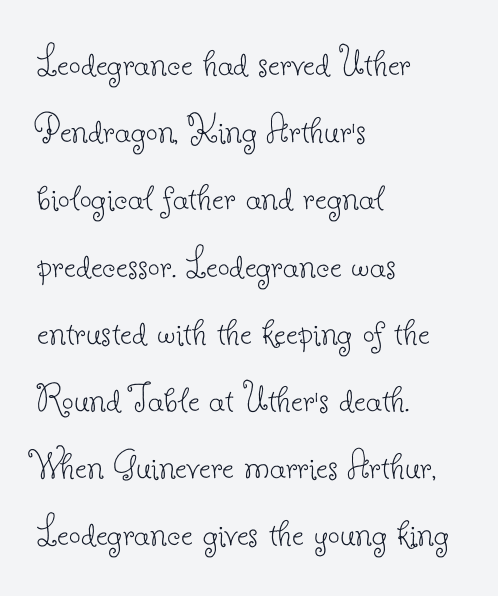
{"serif": "yes", "italic": "no", "bold": "no", "weight": "thin", "width": "normal", "stroke_contrast": "low", "x_height": "small", "monospaced": "no", "underline": "no", "align": "left", "line_spacing": "normal", "line_spacing_ratio": 1.6, "letter_spacing": "normal", "letter_spacing_em": 0.0, "glyph_px": 42}
